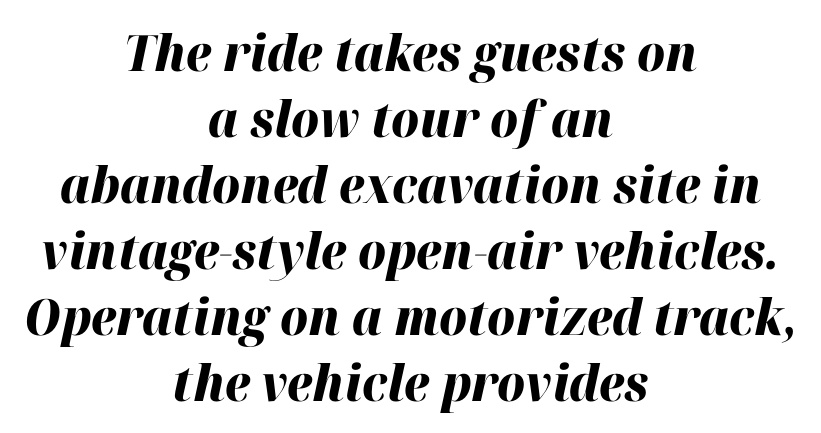
The rendering uses a bold face; every stroke is thick and dark. Leading: standard. The rendering applies a slant to the glyphs. These lines stack symmetrically, like a column narrowing and widening about its center. Each letter keeps its own natural width here, so spacing adapts to shape.
